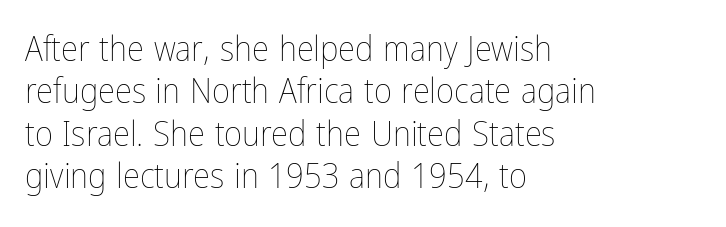
Q: Is the text bold? A: No.
Q: Is the text italic (slanted)? A: No, it is upright.
Q: Is the text underlined? A: No.
Q: How is the paragraph aligned? A: Left-aligned.
Q: Is the spacing between letters normal or unusually wide? A: Normal.
Q: Width (condensed, normal, or wide)? A: Condensed.
Q: Stroke contrast? A: Low.
Q: x-height? A: Medium.
Q: Monospaced? A: No.
